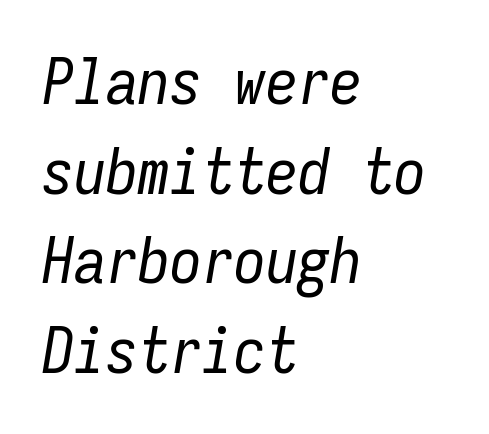
The image shows 64 px regular-weight, condensed type, italic (leaning right), monospaced; set left-aligned, normal line spacing (1.4x), normal letter spacing, not underlined; low stroke contrast and a medium x-height.
